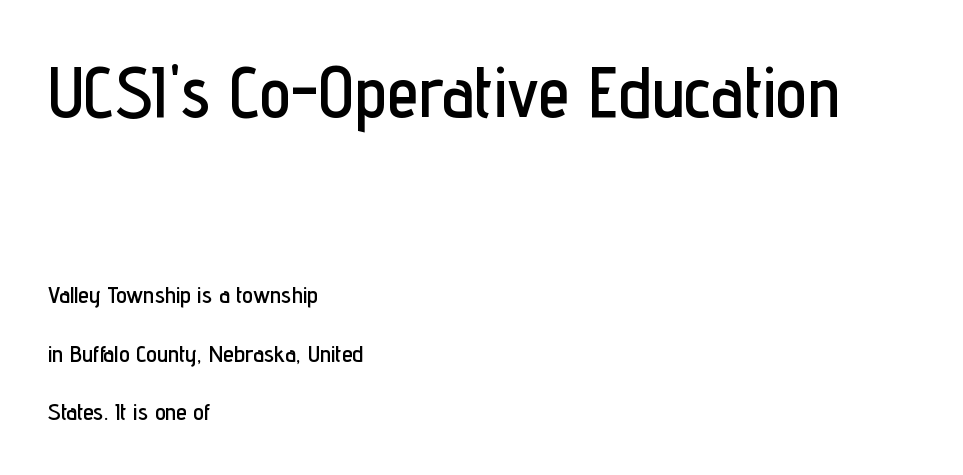
Visually the block forms a straight wall on the left and a jagged coastline on the right. The font's upright variant was chosen for this text. The tracking reads as untouched default to a designer's eye. The space beneath each line is pristine and unruled. Of the two passages, the one on top uses the larger point size. Here the designer chose a conventional face with non-uniform glyph widths.
